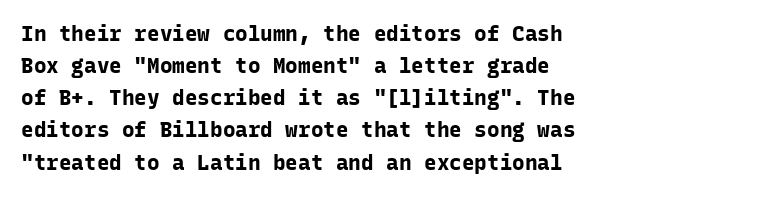
Tracking value appears to be zero — textbook default spacing. Is the type bold? Yes — the strokes are clearly thick and heavy. The block of text has a typical density, with ordinary space between rows. The rag falls on the right side of this text block. Words float on clear page, feet unadorned.
